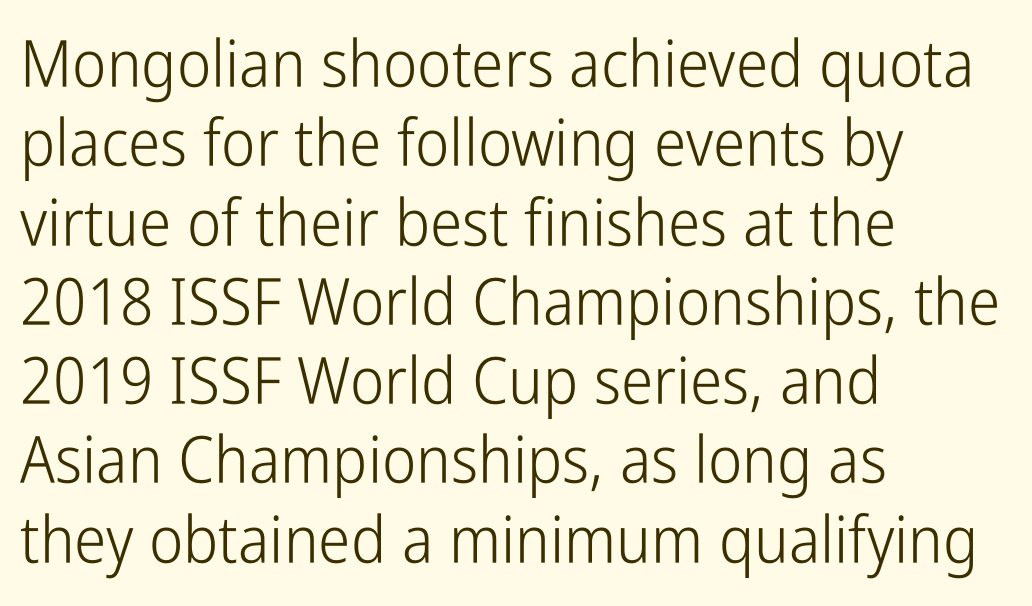
This is the regular roman posture of the typeface. Nope, no serifs anywhere on these letters. The letters advance in unequal steps, a hallmark of proportional type. The paragraph has a hard left edge and a soft right edge. This rendering leaves character spacing at its baseline value. Words float on clear page, feet unadorned.
